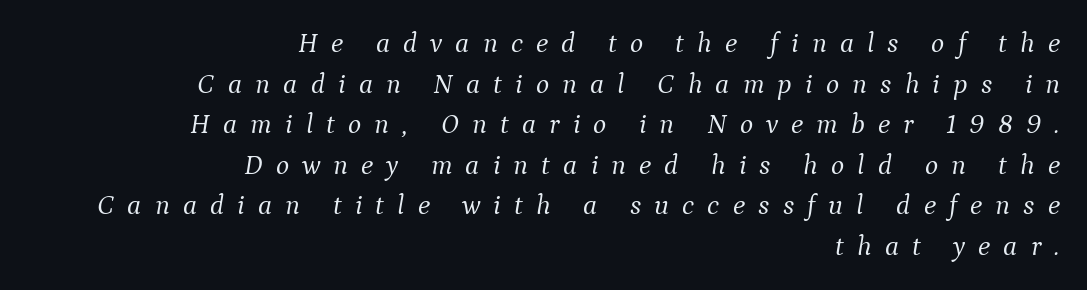
{"serif": "yes", "italic": "yes", "lean": "right", "slant_degrees": 9, "bold": "no", "weight": "light", "width": "normal", "stroke_contrast": "medium", "x_height": "medium", "monospaced": "no", "underline": "no", "align": "right", "line_spacing": "normal", "line_spacing_ratio": 1.45, "letter_spacing": "wide", "letter_spacing_em": 0.47, "glyph_px": 28}
